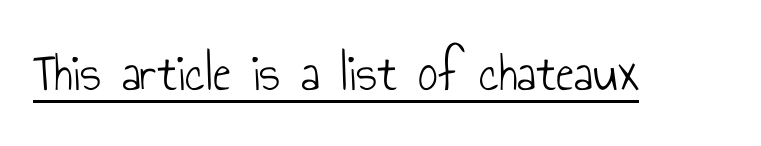
Q: Is the text bold? A: No.
Q: Is the text italic (slanted)? A: No, it is upright.
Q: Is the typeface a serif or a sans-serif typeface? A: Sans-serif.
Q: Is the text underlined? A: Yes.
Q: Is the spacing between letters normal or unusually wide? A: Normal.
Q: Width (condensed, normal, or wide)? A: Condensed.
Q: Stroke contrast? A: Low.
Q: x-height? A: Small.
Q: Monospaced? A: No.
